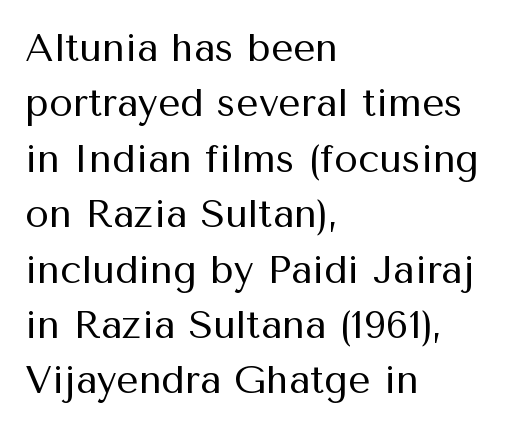
{"serif": "no", "italic": "no", "bold": "no", "weight": "regular", "width": "normal", "stroke_contrast": "medium", "x_height": "medium", "monospaced": "no", "underline": "no", "align": "left", "line_spacing": "normal", "line_spacing_ratio": 1.42, "letter_spacing": "normal", "letter_spacing_em": 0.0, "glyph_px": 39}
